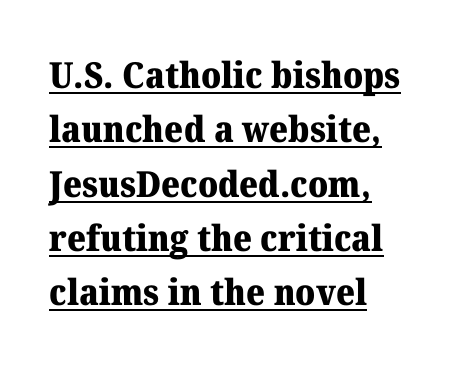
Emphasis is given by a line drawn under the lettering. The letters are bold, with thick, heavy strokes. Notice how the stems are strictly vertical — no italics here. You could call the tracking neutral — neither tight nor loose. Look at the bottom of the vertical strokes: they flare into serifs here.
